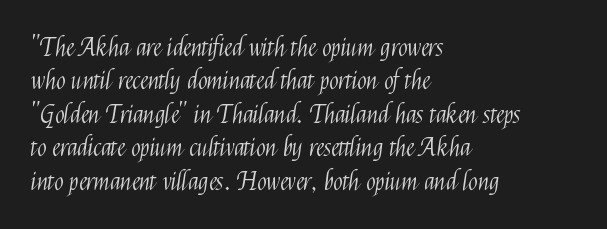
The image shows 25 px text type; set left-aligned, normal line spacing (1.34x), normal letter spacing, not underlined.
